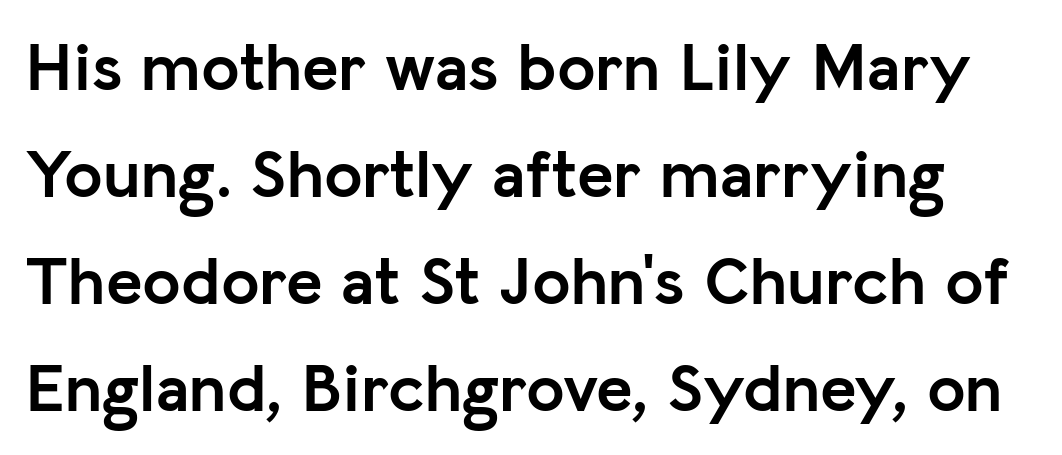
Stroke terminals: plain, sans-serif. As a designer I'd log this as weight 700, bold. Each letter keeps its own natural width here, so spacing adapts to shape. Any mark beneath the type? The region is blank. The specimen reads as upright at a glance. Leading: standard.
